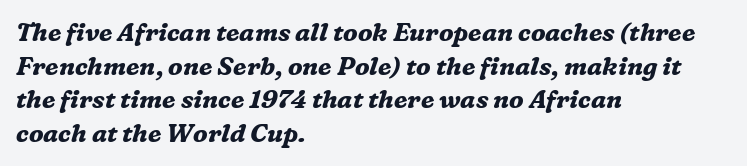
{"italic": "yes", "lean": "right", "slant_degrees": 16, "bold": "yes", "underline": "no", "align": "left", "line_spacing": "normal", "line_spacing_ratio": 1.35, "letter_spacing": "normal", "letter_spacing_em": 0.0, "glyph_px": 25}
